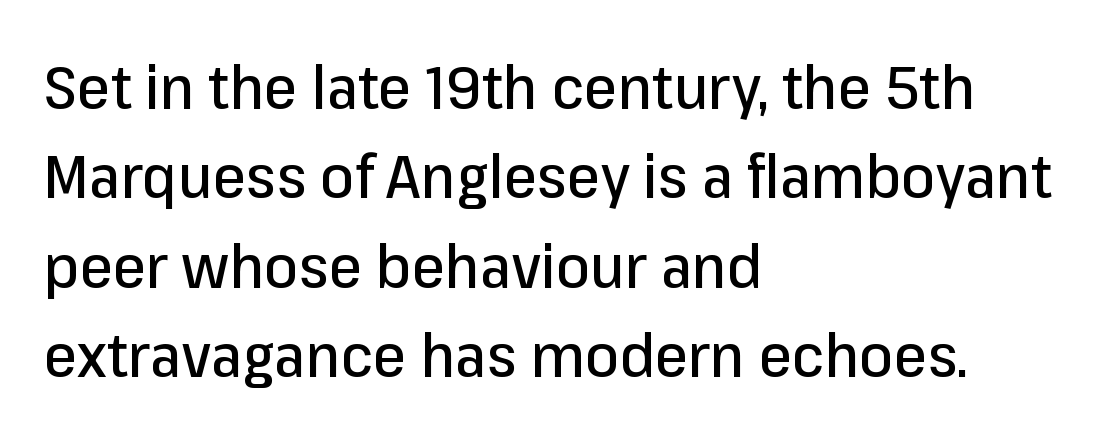
Q: Is the text italic (slanted)? A: No, it is upright.
Q: Is the typeface a serif or a sans-serif typeface? A: Sans-serif.
Q: Is the text underlined? A: No.
Q: How is the paragraph aligned? A: Left-aligned.
Q: Is the spacing between letters normal or unusually wide? A: Normal.
Q: Is the spacing between lines tight, normal or loose? A: Normal.
Q: Width (condensed, normal, or wide)? A: Normal.
Q: Stroke contrast? A: Low.
Q: x-height? A: Medium.
Q: Monospaced? A: No.
